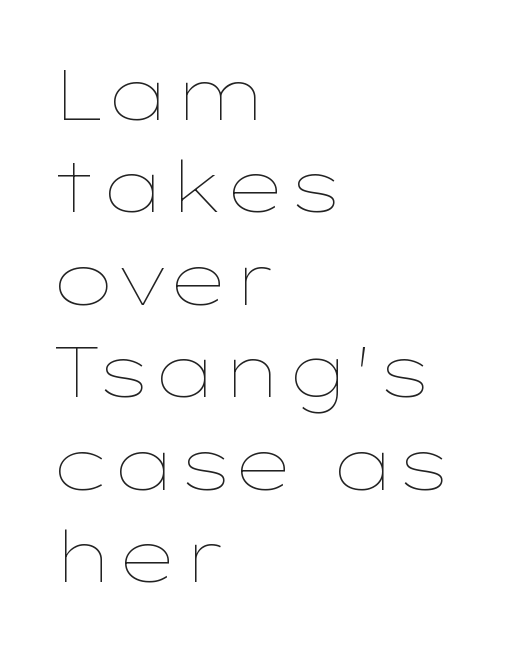
The image shows 70 px thin, wide type, upright; set left-aligned, normal line spacing (1.32x), normal letter spacing, not underlined; low stroke contrast and a medium x-height.
